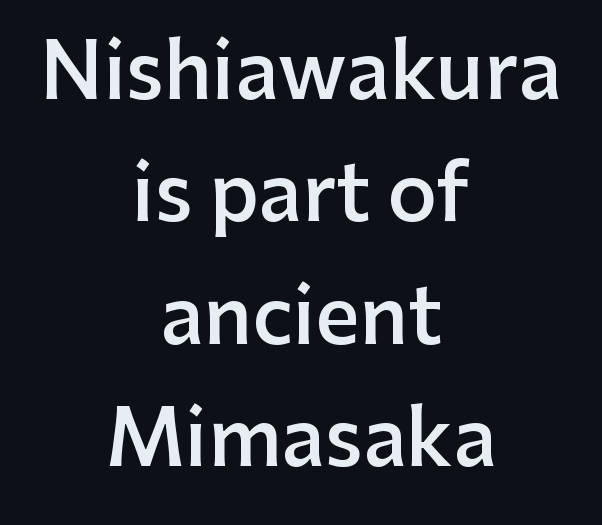
Does the lettering tilt? It doesn't — this is upright. Teacher's note: observe the equal gaps on both sides — that is centered alignment. You could not count columns in this text — the font is proportionally spaced. In terms of letterform style, serifs are entirely absent. The rows are spaced the way most documents space them. Stroke thickness is moderately raised; the sample reads as semibold.
